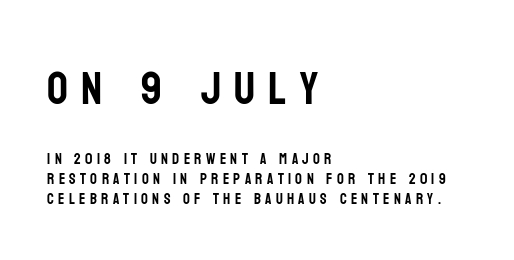
Check the space under the baseline: it is left empty. A sans-serif font was chosen for this passage. Characters follow at a spacing far wider than the type designer built in. The rendering anchors every line to the left-hand side. The space between consecutive lines is moderate.
